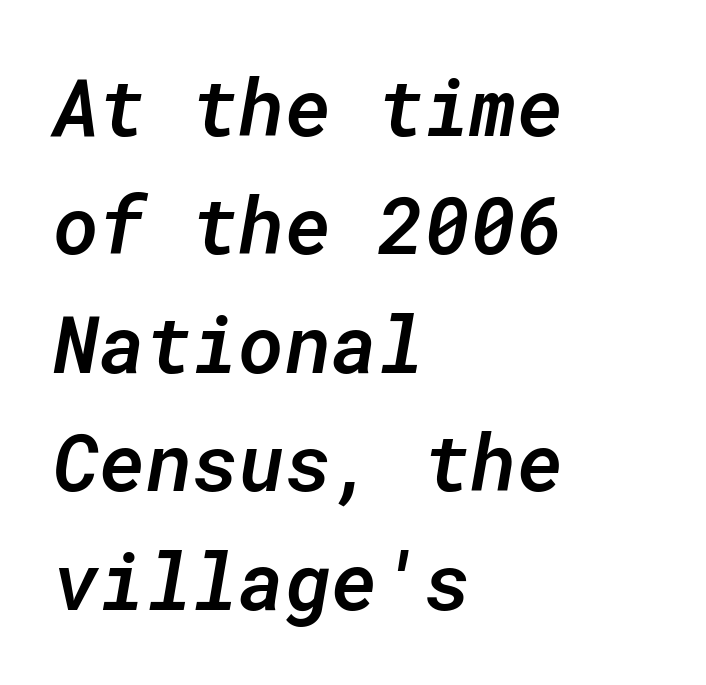
Q: Is the text bold? A: Semi-bold.
Q: Is the text italic (slanted)? A: Yes, it leans right by about 10 degrees.
Q: Is the text underlined? A: No.
Q: How is the paragraph aligned? A: Left-aligned.
Q: Is the spacing between letters normal or unusually wide? A: Normal.
Q: Is the spacing between lines tight, normal or loose? A: Normal.
Q: Width (condensed, normal, or wide)? A: Normal.
Q: Stroke contrast? A: Low.
Q: x-height? A: Medium.
Q: Monospaced? A: Yes.
